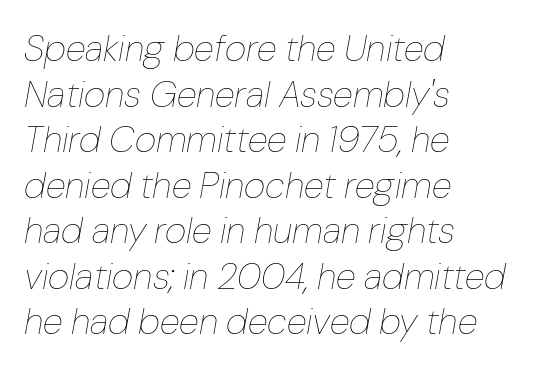
The rag falls on the right side of this text block. Tracking here is standard; glyphs follow each other at the usual distance. Is this a fixed-width face? No — the glyphs have proportional, varying widths. The specimen reads as italic at a glance. Glance below the letters and you will spot only blank space. A light-to-regular cut is what we see here.
